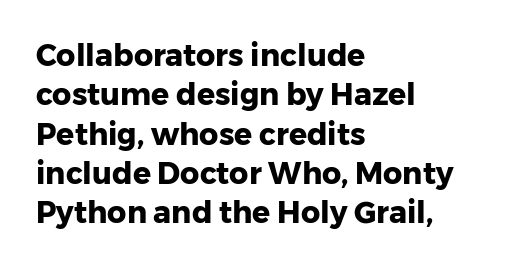
Between one letter and the next there's only the usual sliver of space. The lines sit at an ordinary, default distance from one another. Is the block centered? No — it sits flush against the left margin. Tall strokes in this sample are plumb rather than angled. The strip under each line holds only bare page. This sample has the flowing, uneven cadence of proportional lettering.
